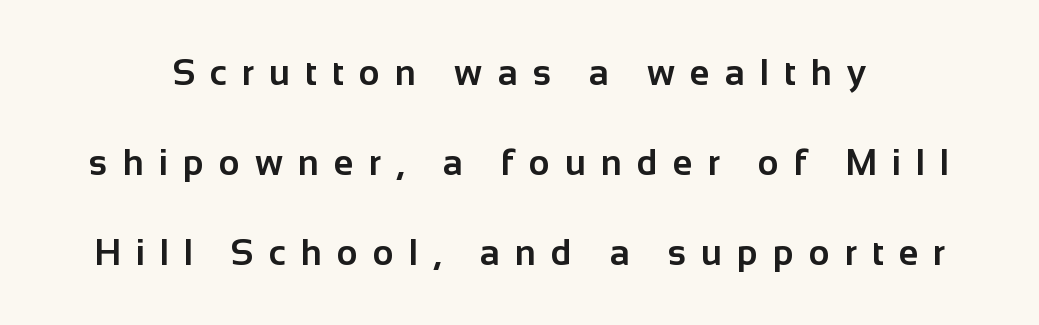
{"serif": "no", "italic": "no", "bold": "yes", "weight": "bold", "width": "normal", "stroke_contrast": "low", "x_height": "medium", "monospaced": "no", "underline": "no", "align": "center", "line_spacing": "loose", "line_spacing_ratio": 2.5, "letter_spacing": "wide", "letter_spacing_em": 0.42, "glyph_px": 36}
